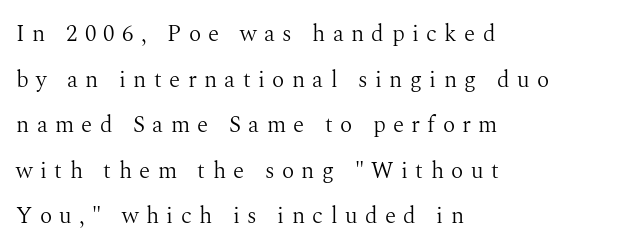
{"italic": "no", "bold": "no", "underline": "no", "align": "left", "line_spacing": "loose", "line_spacing_ratio": 1.98, "letter_spacing": "wide", "letter_spacing_em": 0.32, "glyph_px": 23}
